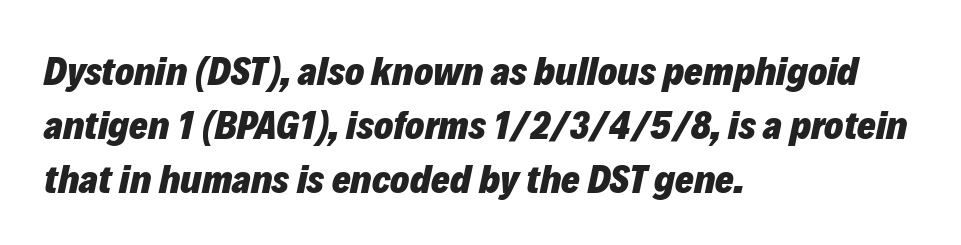
On the weight axis this lands at bold, roughly 700. Notice how the stems are inclined rather than vertical — that's the hallmark of italics. Plain, unruled lines of type. The tracking reads as untouched default to a designer's eye. Summary of vertical rhythm: regular, with standard interline spacing. Note the varied advance widths — an 'i' is clearly narrower than an 'm'.
